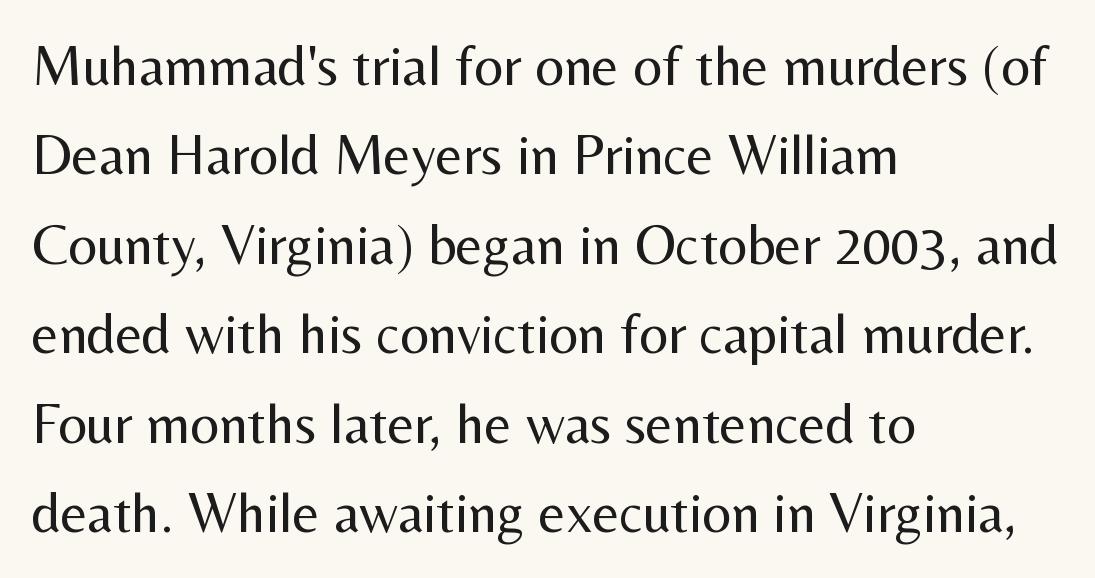
The image shows 57 px regular-weight sans-serif type, upright; set left-aligned, normal line spacing (1.57x), normal letter spacing, not underlined; medium stroke contrast and a medium x-height.
